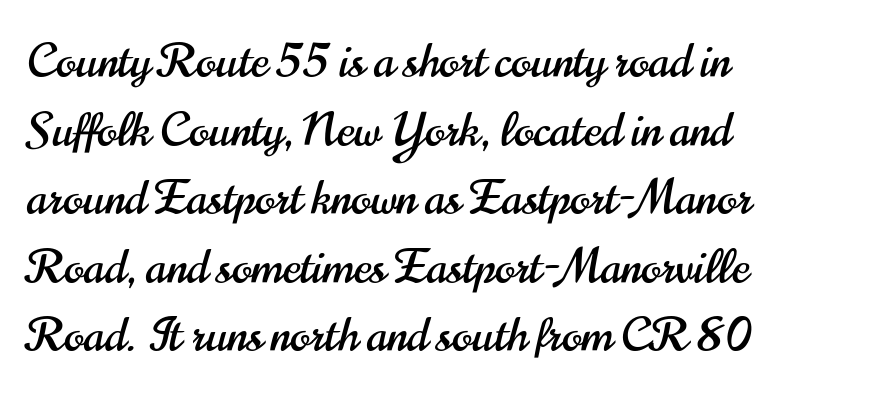
Q: Is the text italic (slanted)? A: Yes.
Q: Is the typeface a serif or a sans-serif typeface? A: Sans-serif.
Q: Is the text underlined? A: No.
Q: How is the paragraph aligned? A: Left-aligned.
Q: Is the spacing between letters normal or unusually wide? A: Normal.
Q: Is the spacing between lines tight, normal or loose? A: Normal.
Q: Width (condensed, normal, or wide)? A: Condensed.
Q: Stroke contrast? A: High.
Q: x-height? A: Small.
Q: Monospaced? A: No.
